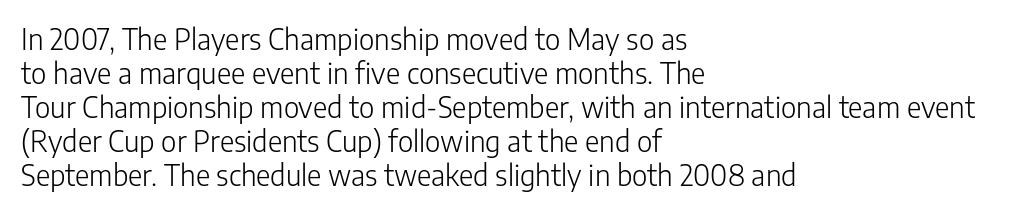
Q: Is the text bold? A: No.
Q: Is the text italic (slanted)? A: No, it is upright.
Q: Is the typeface a serif or a sans-serif typeface? A: Sans-serif.
Q: Is the text underlined? A: No.
Q: How is the paragraph aligned? A: Left-aligned.
Q: Is the spacing between letters normal or unusually wide? A: Normal.
Q: Width (condensed, normal, or wide)? A: Normal.
Q: Stroke contrast? A: Low.
Q: x-height? A: Medium.
Q: Monospaced? A: No.
